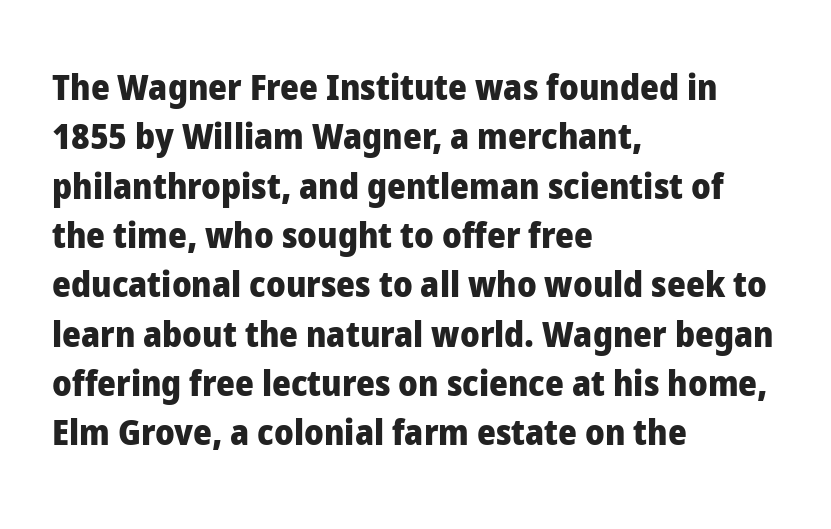
Q: Is the text bold? A: Yes.
Q: Is the text italic (slanted)? A: No, it is upright.
Q: Is the typeface a serif or a sans-serif typeface? A: Sans-serif.
Q: Is the text underlined? A: No.
Q: How is the paragraph aligned? A: Left-aligned.
Q: Is the spacing between letters normal or unusually wide? A: Normal.
Q: Is the spacing between lines tight, normal or loose? A: Normal.
Q: Width (condensed, normal, or wide)? A: Normal.
Q: Stroke contrast? A: Low.
Q: x-height? A: Medium.
Q: Monospaced? A: No.
